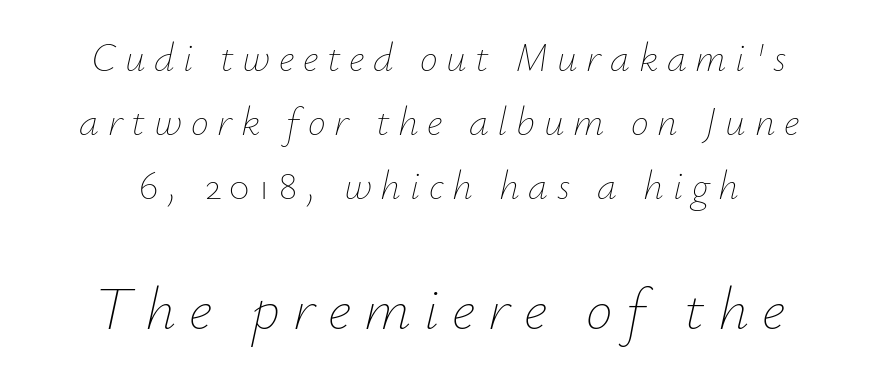
Emphasis-style slanted type is in use. The designer gave the closing block more size than the opening block. Beneath every word, the page is bare. Character widths vary here, with narrow letters taking less room than wide ones. The passage shown stacks its lines at a standard gap.
